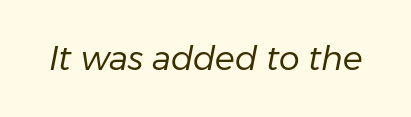
The image shows 33 px regular-weight type, italic (leaning right); set normal letter spacing, not underlined; low stroke contrast and a medium x-height.
